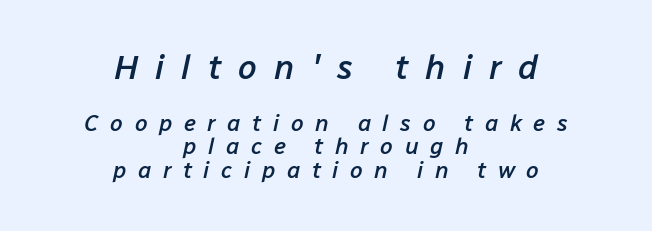
The image shows 34 px semibold type, italic (leaning right); set centered, tight line spacing (1.04x), unusually wide letter spacing (+0.5 em), not underlined; the first (top) block is 1.48x larger; low stroke contrast and a medium x-height.
